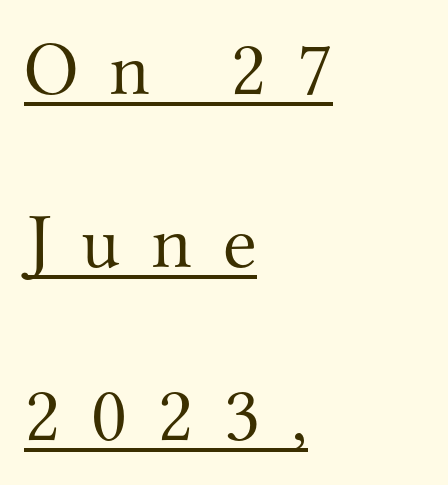
Letter spacing: wide. The lines are spread far apart with generous leading. The passage is arranged the way most books set body copy — flush left. The passage shown is typed in a proportional face where columns would drift.
